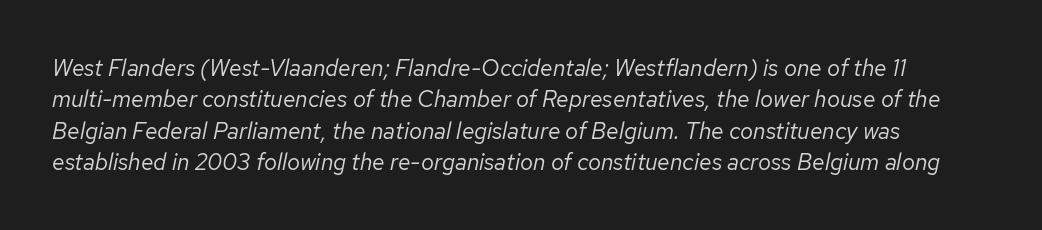
{"italic": "yes", "lean": "right", "slant_degrees": 12, "bold": "no", "underline": "no", "line_spacing": "normal", "line_spacing_ratio": 1.36, "letter_spacing": "normal", "letter_spacing_em": 0.0, "glyph_px": 23}
